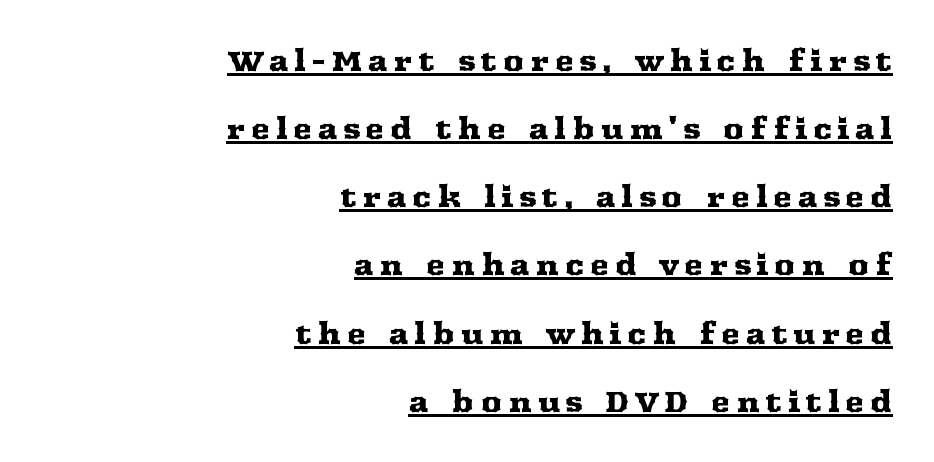
Caption: multi-line text, flush right, ragged left. Loosely led — the rows are spread out. Check where the strokes stop: tiny serifs finish them off. A continuous stroke trails under the words, as in a hyperlink.
